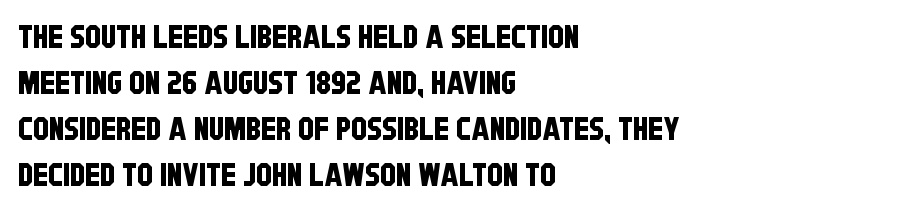
The image shows 32 px condensed sans-serif type; set left-aligned, normal line spacing (1.44x), normal letter spacing, not underlined; low stroke contrast and a large x-height.
